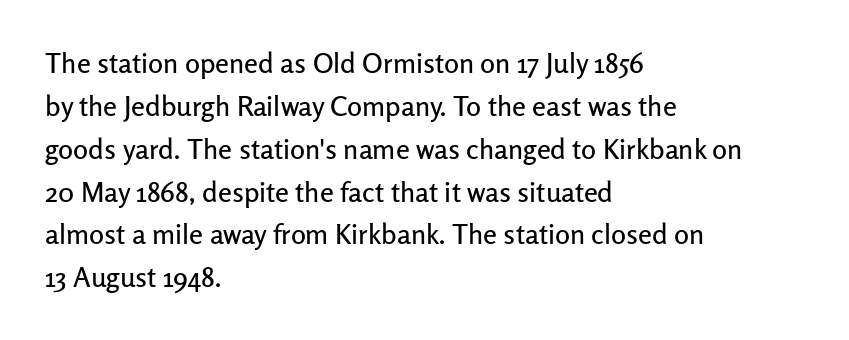
Varying glyph widths throughout — classic text-font behaviour. Only glyphs here, with clear space below each row. The designer went with a sans here, leaving each stem footless. You could call the tracking neutral — neither tight nor loose.
